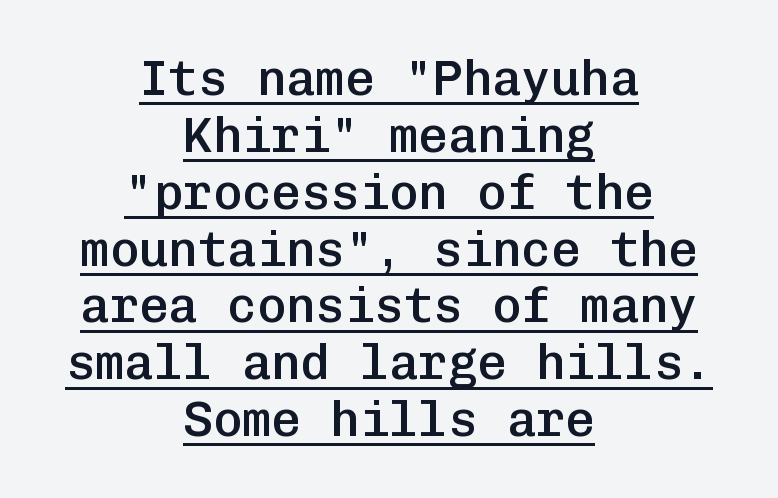
{"serif": "no", "italic": "no", "bold": "semi", "weight": "semibold", "width": "normal", "stroke_contrast": "low", "x_height": "medium", "monospaced": "yes", "underline": "yes", "align": "center", "line_spacing_ratio": 1.16, "letter_spacing": "normal", "letter_spacing_em": 0.0, "glyph_px": 49}
